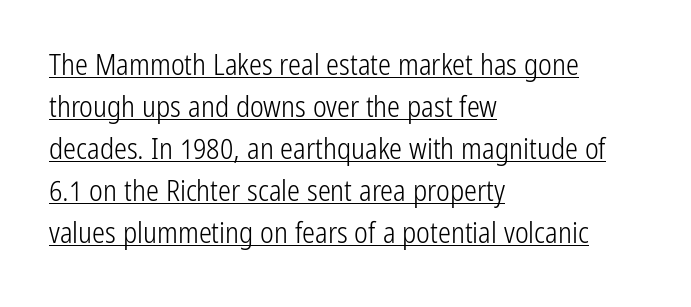
A typesetter would mark this as roman, not italic. Note the varied advance widths — an 'i' is clearly narrower than an 'm'. Students, note that the glyphs here touch the page at normal intervals. A typographer would call this underscored text. This sample uses a sans-serif face.
